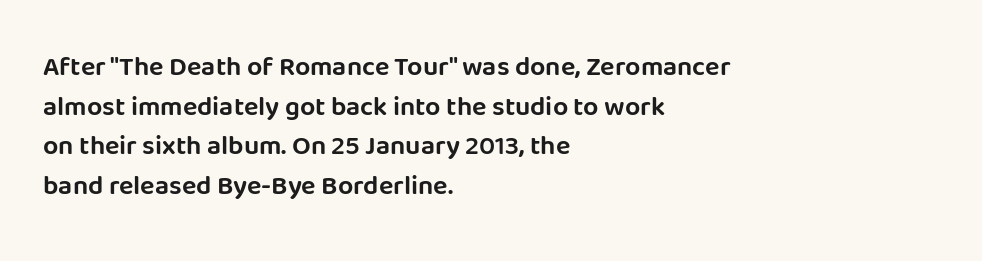
Reading down the column, the eye jumps a familiar distance to each next line. The gaps between neighbouring characters are ordinary and unremarkable. Every character sits straight up, as roman type does. These lines stack with their left ends in a neat column. Bare-footed words on every line.
